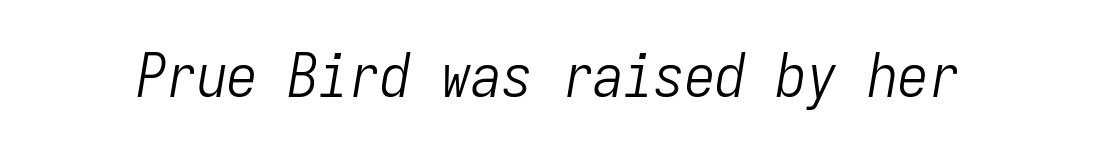
{"italic": "yes", "lean": "right", "slant_degrees": 9, "bold": "no", "weight": "light", "width": "condensed", "stroke_contrast": "low", "x_height": "medium", "monospaced": "yes", "underline": "no", "letter_spacing": "normal", "letter_spacing_em": 0.0, "glyph_px": 61}
